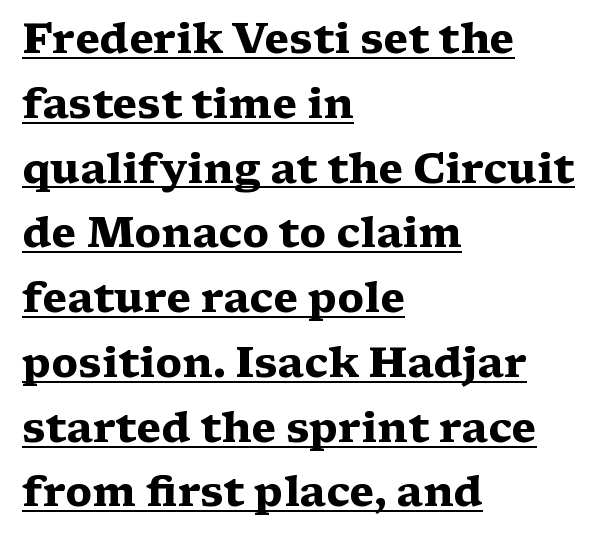
{"serif": "yes", "italic": "no", "bold": "yes", "weight": "heavy", "width": "wide", "stroke_contrast": "medium", "x_height": "medium", "monospaced": "no", "underline": "yes", "align": "left", "line_spacing": "normal", "line_spacing_ratio": 1.58, "letter_spacing": "normal", "letter_spacing_em": 0.0, "glyph_px": 41}
